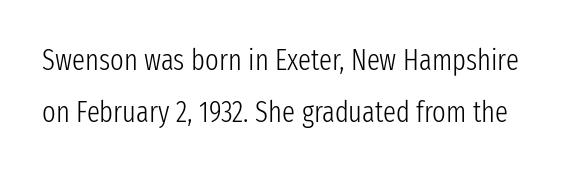
Q: Is the text bold? A: No.
Q: Is the text italic (slanted)? A: No, it is upright.
Q: Is the typeface a serif or a sans-serif typeface? A: Sans-serif.
Q: Is the text underlined? A: No.
Q: Is the spacing between letters normal or unusually wide? A: Normal.
Q: Width (condensed, normal, or wide)? A: Condensed.
Q: Stroke contrast? A: Low.
Q: x-height? A: Medium.
Q: Monospaced? A: No.
